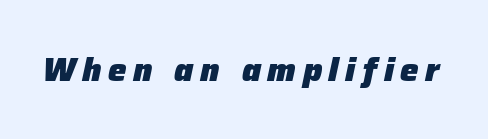
{"italic": "yes", "lean": "right", "slant_degrees": 12, "bold": "yes", "weight": "heavy", "width": "normal", "stroke_contrast": "low", "x_height": "medium", "monospaced": "no", "underline": "no", "letter_spacing": "wide", "letter_spacing_em": 0.2, "glyph_px": 33}
